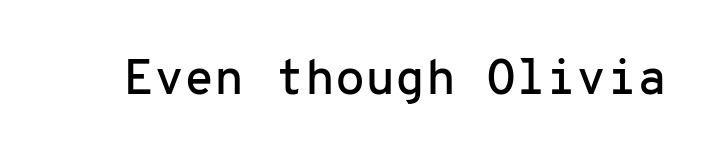
The words here are not underlined. You could call the tracking neutral — neither tight nor loose. Here the designer chose a console-style face with uniform glyph widths. The designer went with a sans here, leaving each stem footless. Every stem runs plumb, perpendicular to the baseline.
